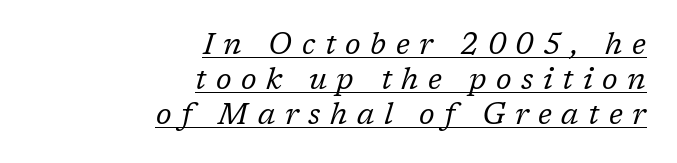
The image shows 30 px regular-weight serif type, italic (leaning right); set right-aligned, line spacing 1.16x, unusually wide letter spacing (+0.32 em), underlined; low stroke contrast and a medium x-height.
